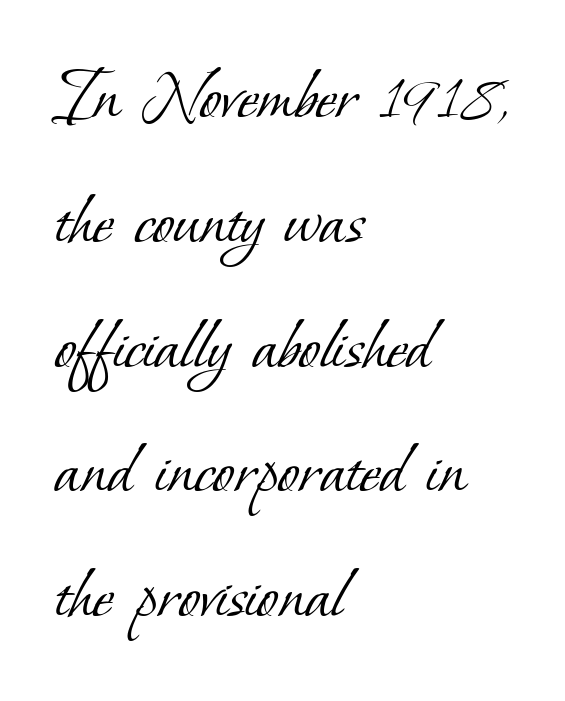
{"serif": "yes", "bold": "no", "weight": "light", "width": "normal", "stroke_contrast": "low", "x_height": "small", "monospaced": "no", "underline": "no", "align": "left", "line_spacing": "normal", "line_spacing_ratio": 1.58, "letter_spacing": "normal", "letter_spacing_em": 0.0, "glyph_px": 79}
